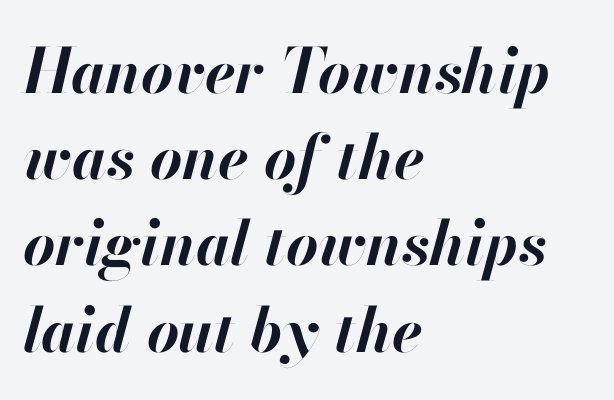
The image shows 62 px bold type, italic (leaning right); set left-aligned, normal line spacing (1.39x), normal letter spacing, not underlined; high stroke contrast and a small x-height.
